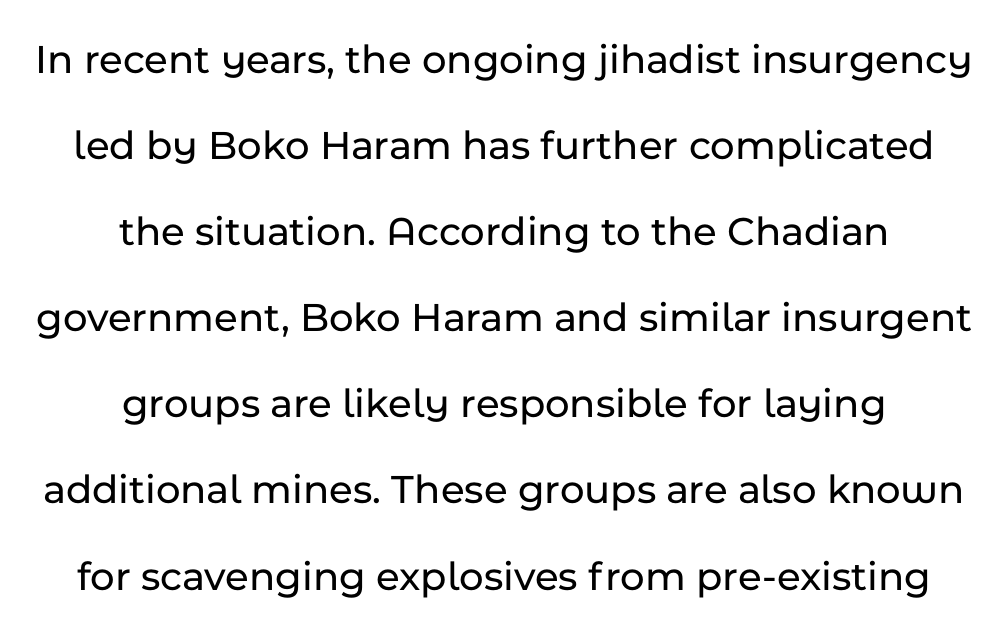
The image shows 42 px sans-serif type, upright; set centered, loose line spacing (2.05x), normal letter spacing, not underlined; low stroke contrast and a medium x-height.
